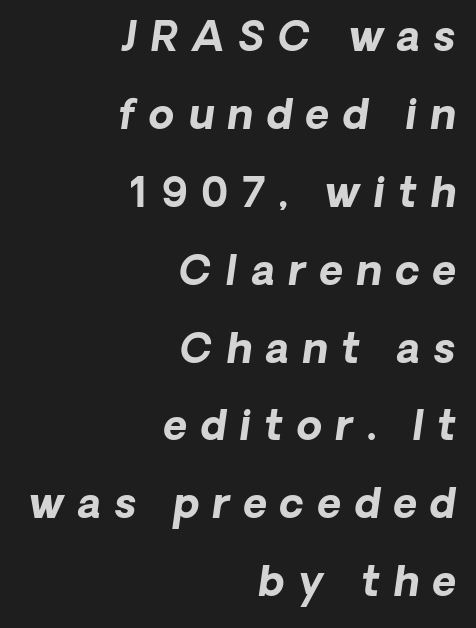
The gap between lines stays unmarked. The letters advance in unequal steps, a hallmark of proportional type. What kind of face is this? One without serifs — a sans. These lines are set flush right with a ragged left edge. Summary of weight: heavy, a full bold. Honestly, the rows look like they've been pulled way apart.
